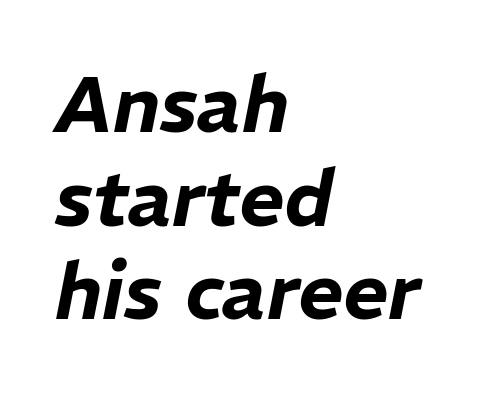
{"italic": "yes", "lean": "right", "slant_degrees": 11, "width": "normal", "stroke_contrast": "low", "x_height": "medium", "monospaced": "no", "underline": "no", "align": "left", "line_spacing_ratio": 1.2, "letter_spacing": "normal", "letter_spacing_em": 0.0, "glyph_px": 78}
